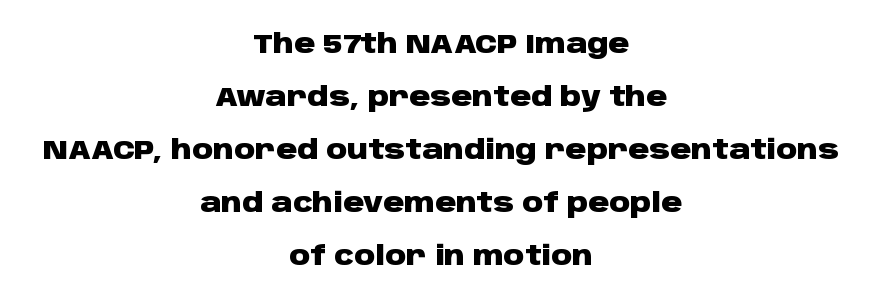
The image shows 26 px bold type, upright; set centered, loose line spacing (2.04x), normal letter spacing, not underlined.
